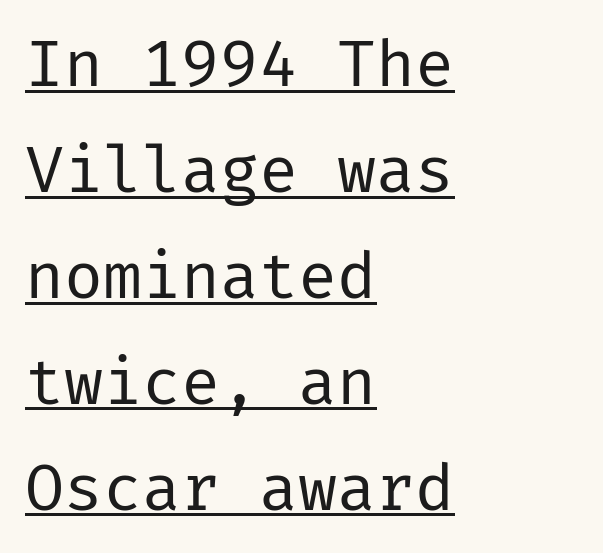
The image shows 65 px regular-weight sans-serif type, upright; set left-aligned, normal line spacing (1.63x), normal letter spacing, underlined; low stroke contrast and a medium x-height.
